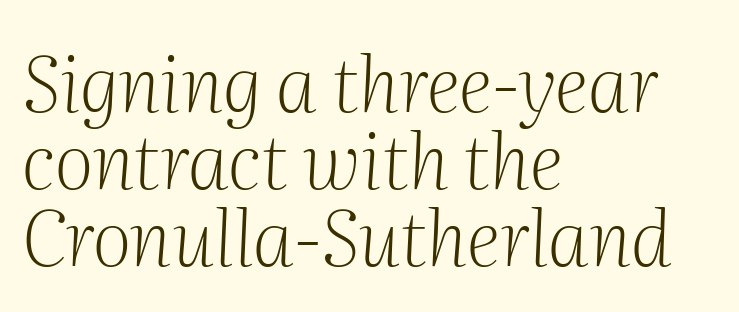
A typesetter would call this proportional, since set widths differ per character. Beneath every word, the page is bare. Is the type slanted? Yes — the strokes lean at a clear angle. Visually the block forms a straight wall on the left and a jagged coastline on the right. The weight tops out at a normal text grade. To sum up the face: it has serifs.
